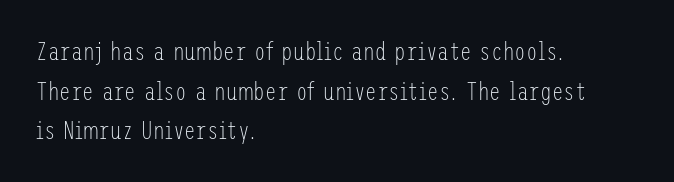
The block of text has a typical density, with ordinary space between rows. The line texture is even and compact thanks to regular tracking. Nothing heavy about these letters — not bold at all. Which margin do the lines hug? The left one — the right edge is uneven.
